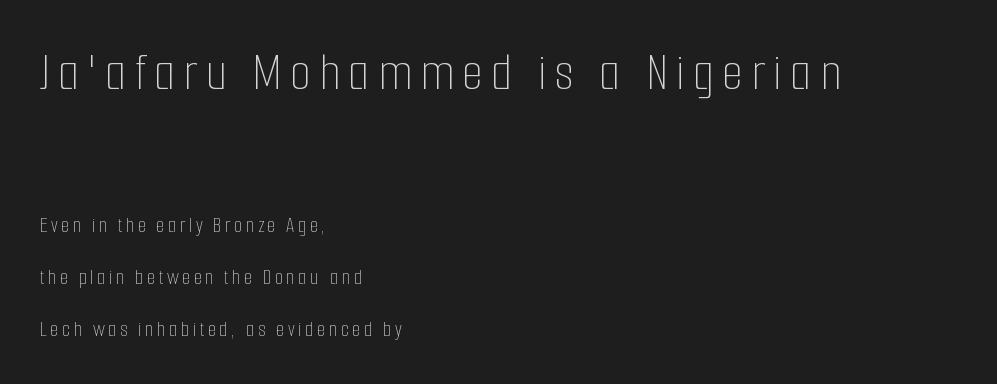
Leftover space on each line is placed entirely after the last word. Glance below the letters and you will spot only blank space. The letters advance in unequal steps, a hallmark of proportional type. The letters in the upper block stand taller than those in the block below. Ascenders rise straight up at ninety degrees.
